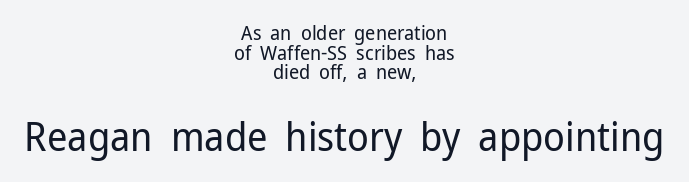
The image shows 40 px regular-weight sans-serif type, upright; set centered, tight line spacing (0.98x), normal letter spacing, not underlined; the second (bottom) block is 2.0x larger; low stroke contrast and a medium x-height.
